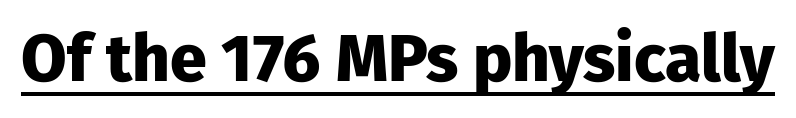
The image shows 66 px heavy sans-serif type, upright; set normal letter spacing, underlined; low stroke contrast and a medium x-height.
